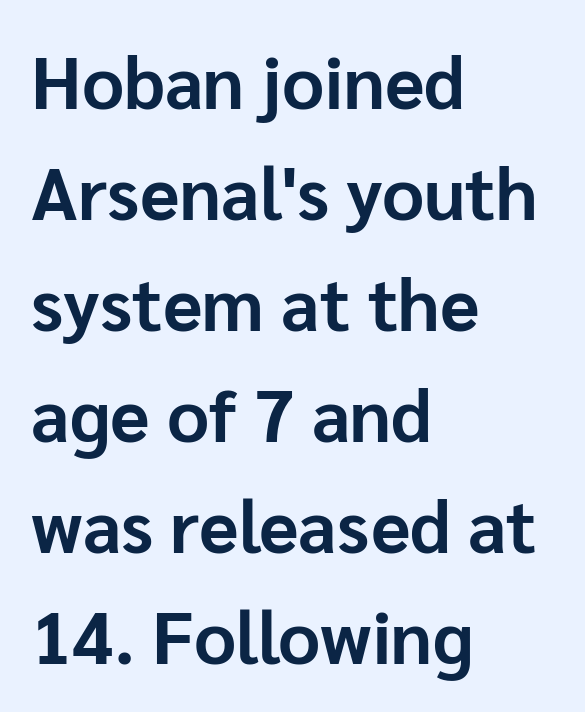
Check under the words: just untouched page. The rag falls on the right side of this text block. You could not count columns in this text — the font is proportionally spaced. When letters stand straight like this, we call the style roman or upright. What kind of face is this? One without serifs — a sans. Its strokes are broad and dark, the hallmark of bold type.
